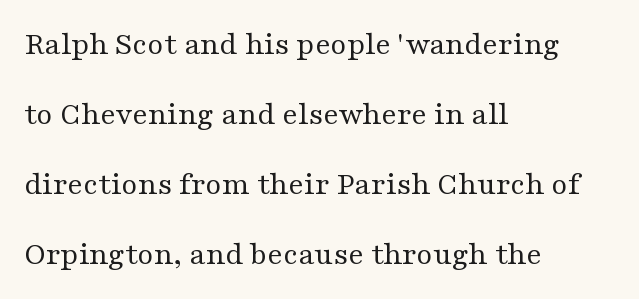
The compositor pushed each line to the left boundary. Unmarked baselines from the first word to the last. The face looks like a standard text weight, possibly lighter. This block would shrink considerably if given ordinary leading; it's expanded now. The line texture is even and compact thanks to regular tracking.
